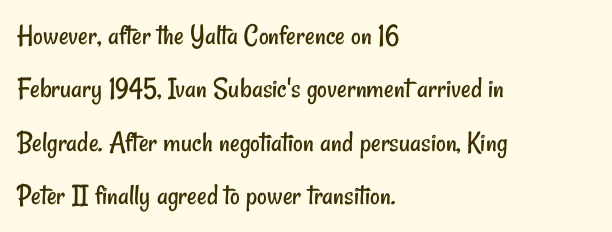
Only glyphs here, with clear space below each row. A typesetter would call this proportional, since set widths differ per character. Weight class: somewhere from thin through regular. These lines are composed in type without serifs. The ragged edge is on the right, which tells us the setting is flush left.
